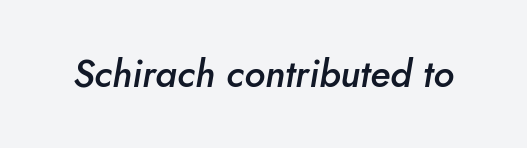
The image shows 38 px semibold type, italic (leaning right); set normal letter spacing, not underlined; low stroke contrast and a small x-height.
